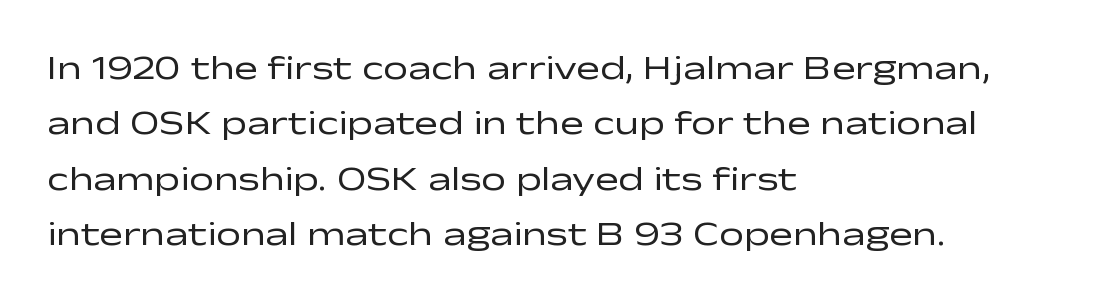
{"serif": "no", "italic": "no", "bold": "no", "weight": "regular", "width": "wide", "stroke_contrast": "low", "x_height": "medium", "monospaced": "no", "underline": "no", "align": "left", "line_spacing": "normal", "line_spacing_ratio": 1.58, "letter_spacing": "normal", "letter_spacing_em": 0.0, "glyph_px": 35}
